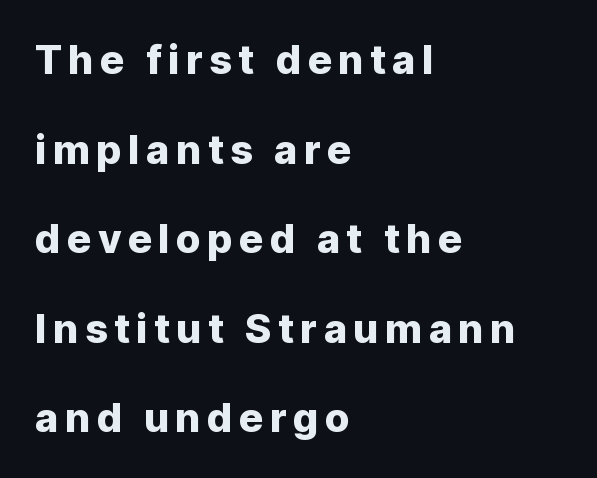
{"serif": "no", "italic": "no", "width": "normal", "stroke_contrast": "low", "x_height": "medium", "monospaced": "no", "underline": "no", "align": "left", "line_spacing": "loose", "line_spacing_ratio": 2.24, "glyph_px": 40}
